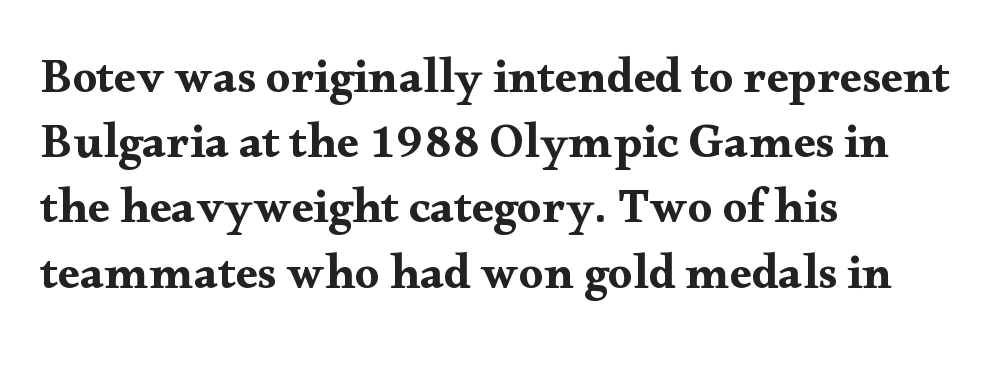
The image shows 49 px wide serif type, upright; set left-aligned, normal line spacing (1.33x), normal letter spacing, not underlined; medium stroke contrast and a small x-height.
